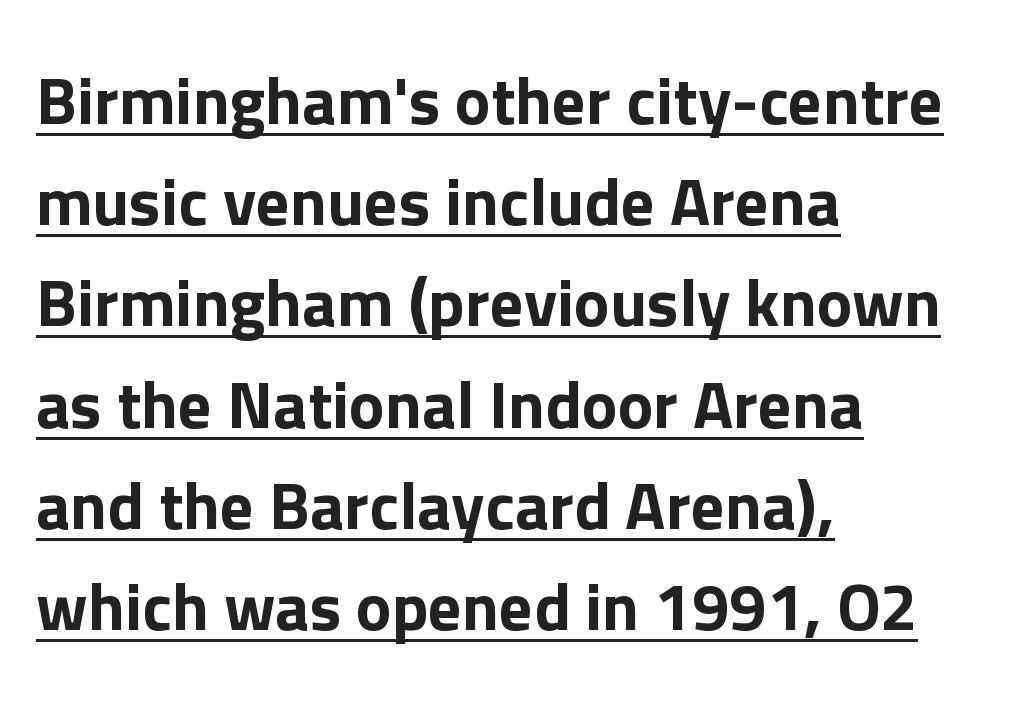
Q: Is the text italic (slanted)? A: No, it is upright.
Q: Is the typeface a serif or a sans-serif typeface? A: Sans-serif.
Q: Is the text underlined? A: Yes.
Q: How is the paragraph aligned? A: Left-aligned.
Q: Is the spacing between letters normal or unusually wide? A: Normal.
Q: Is the spacing between lines tight, normal or loose? A: Normal.
Q: Width (condensed, normal, or wide)? A: Normal.
Q: Stroke contrast? A: Low.
Q: x-height? A: Medium.
Q: Monospaced? A: No.
